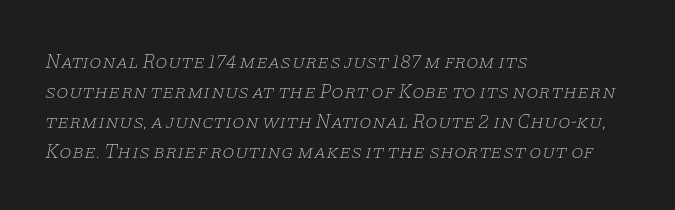
{"italic": "yes", "lean": "right", "slant_degrees": 11, "bold": "no", "underline": "no", "align": "left", "line_spacing": "normal", "line_spacing_ratio": 1.5, "letter_spacing": "normal", "letter_spacing_em": 0.0, "glyph_px": 20}
